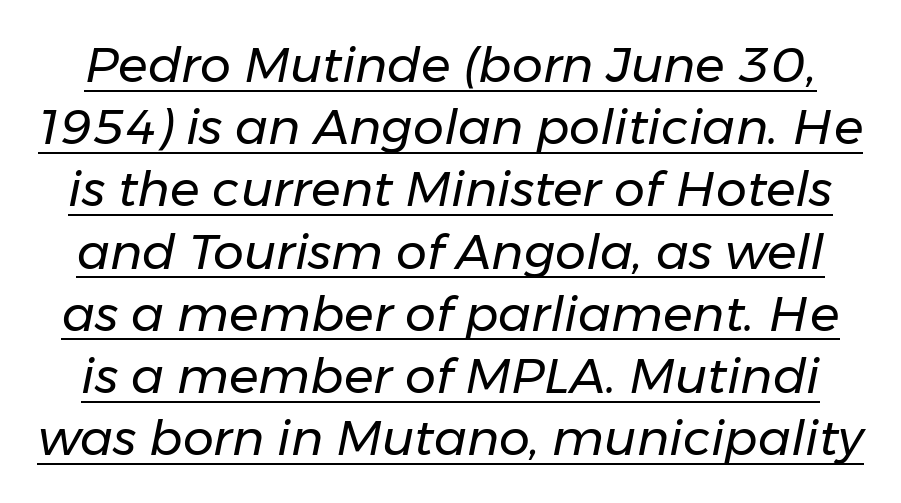
Q: Is the text bold? A: No.
Q: Is the text italic (slanted)? A: Yes, it leans right by about 11 degrees.
Q: Is the text underlined? A: Yes.
Q: Is the spacing between letters normal or unusually wide? A: Normal.
Q: Is the spacing between lines tight, normal or loose? A: Normal.
Q: Width (condensed, normal, or wide)? A: Normal.
Q: Stroke contrast? A: Low.
Q: x-height? A: Medium.
Q: Monospaced? A: No.
